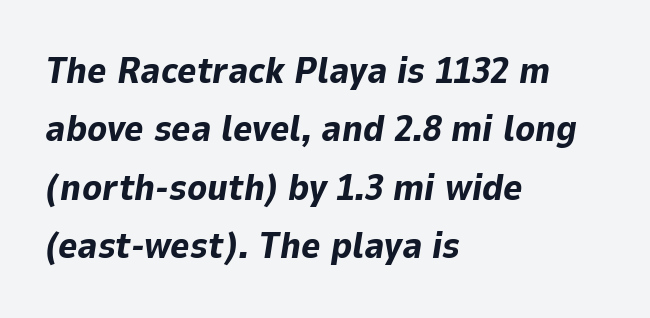
Q: Is the text bold? A: Yes.
Q: Is the text italic (slanted)? A: Yes, it leans right by about 9 degrees.
Q: Is the text underlined? A: No.
Q: How is the paragraph aligned? A: Left-aligned.
Q: Is the spacing between letters normal or unusually wide? A: Normal.
Q: Is the spacing between lines tight, normal or loose? A: Normal.
Q: Width (condensed, normal, or wide)? A: Normal.
Q: Stroke contrast? A: Low.
Q: x-height? A: Medium.
Q: Monospaced? A: No.
